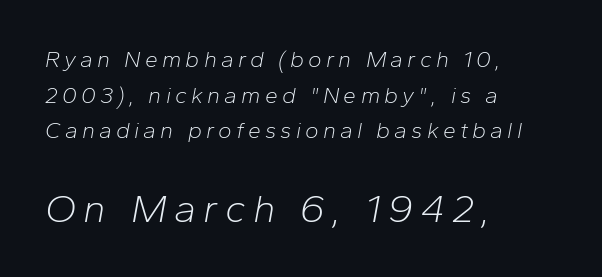
The image shows 40 px light type, italic (leaning right); set left-aligned, normal line spacing (1.55x), not underlined; the second (bottom) block is 1.74x larger; low stroke contrast and a medium x-height.
